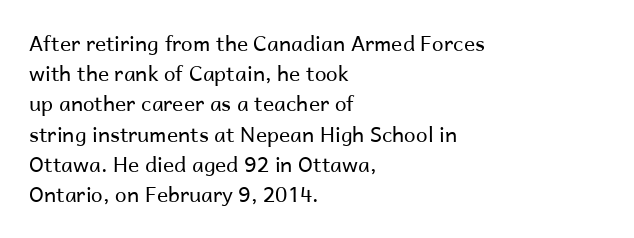
Regarding leading, the lines here are spaced in the standard way. Underline: absent. A classic flush-left, rag-right setting is used for this passage. Every character sits straight up, as roman type does.
